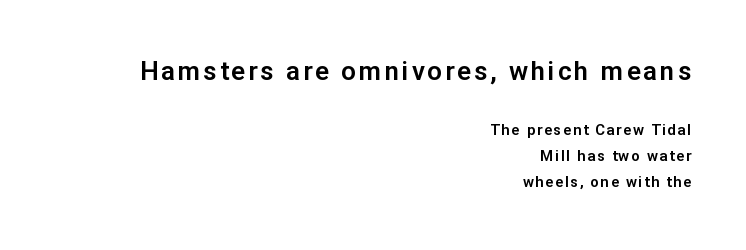
{"italic": "no", "underline": "no", "align": "right", "line_spacing_ratio": 1.71, "larger_block": "first", "size_ratio": 1.73, "glyph_px": 26}
